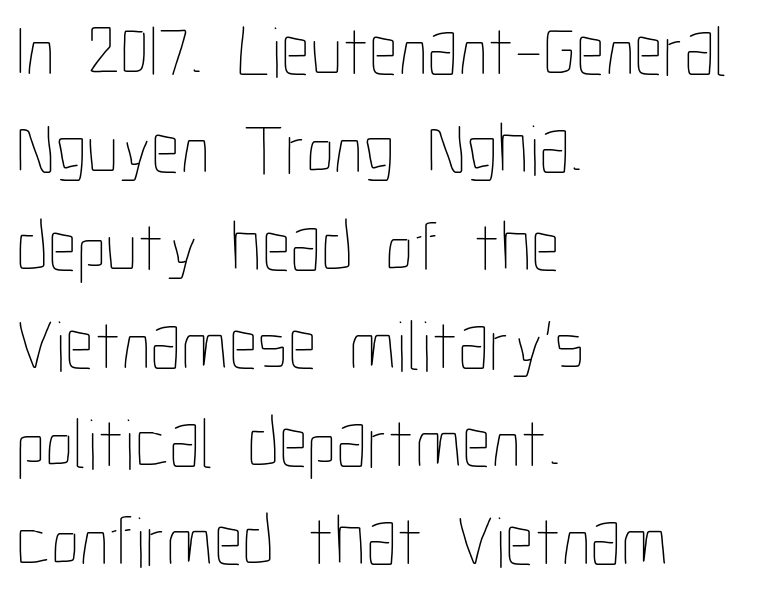
Caption: standard tracking, unaltered. The lettering stays uniformly vertical, giving the passage a roman look. A student would call this left alignment; a typographer would say flush left, rag right. Weight: in the light-to-regular range. Letters rest on an invisible, unmarked baseline. The rows are spaced the way most documents space them.
